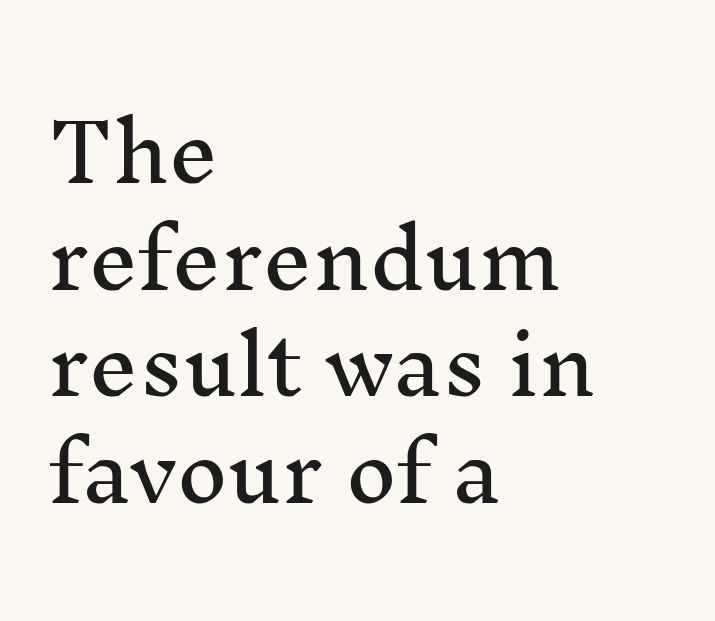
Descender tails drop into unmarked territory. It's the straight-up-and-down kind of type. The paragraph shown leans on its left margin. You could not count columns in this text — the font is proportionally spaced. Nothing unusual about the tracking: characters are spaced as the font intends. The lines sit at an ordinary, default distance from one another.
